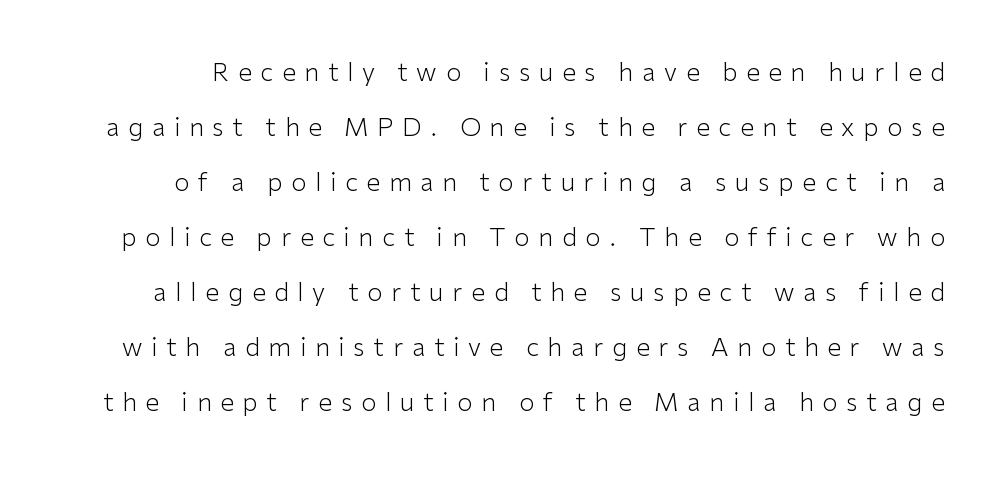
The tracking jumps out immediately: characters are airy and widely separated. Heaviness? Minimal to ordinary, like unemphasized prose. Beneath every word, the page is bare. Reading down the column, the eye jumps a long way to each next line.
